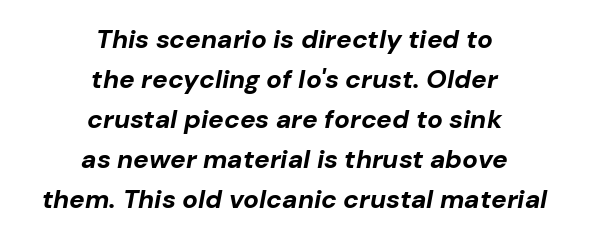
Where is the straight margin? There isn't one; the lines are centered. Horizontal bands of white between lines are of average thickness. The face used here is rendered with its standard letterfit. The area under the type is left untouched. Style check: oblique.
